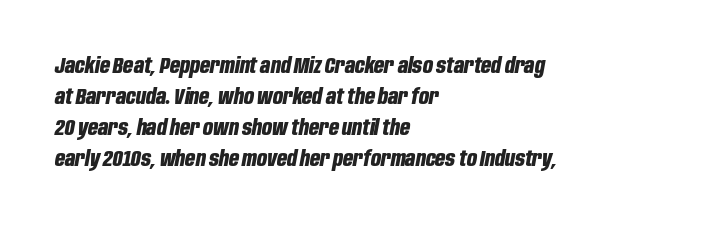
{"italic": "yes", "lean": "right", "slant_degrees": 10, "bold": "yes", "underline": "no", "align": "left", "line_spacing": "normal", "line_spacing_ratio": 1.41, "letter_spacing": "normal", "letter_spacing_em": 0.0, "glyph_px": 22}
